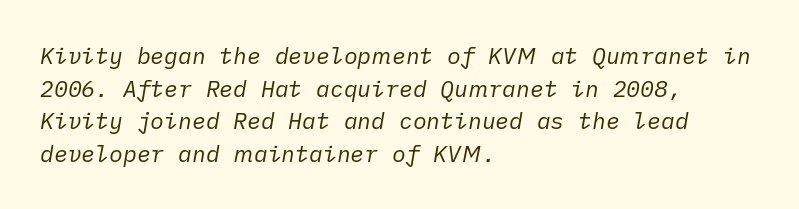
{"italic": "yes", "lean": "right", "slant_degrees": 10, "bold": "no", "underline": "no", "align": "left", "line_spacing": "normal", "line_spacing_ratio": 1.42, "letter_spacing": "normal", "letter_spacing_em": 0.0, "glyph_px": 23}
